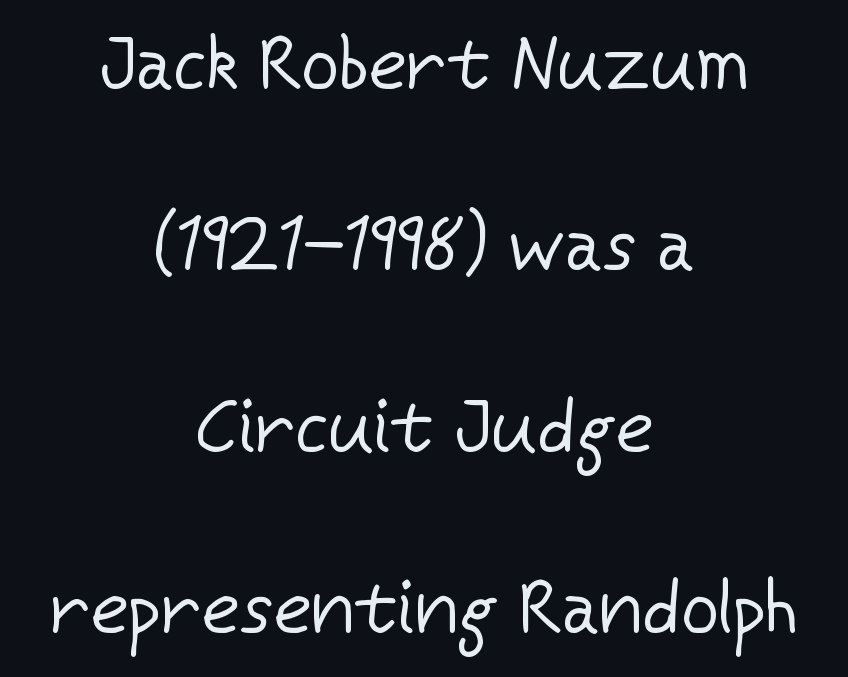
Q: Is the text bold? A: No.
Q: Is the text italic (slanted)? A: No, it is upright.
Q: Is the typeface a serif or a sans-serif typeface? A: Sans-serif.
Q: Is the text underlined? A: No.
Q: How is the paragraph aligned? A: Centered.
Q: Is the spacing between letters normal or unusually wide? A: Normal.
Q: Is the spacing between lines tight, normal or loose? A: Loose.
Q: Width (condensed, normal, or wide)? A: Normal.
Q: Stroke contrast? A: Low.
Q: x-height? A: Medium.
Q: Monospaced? A: No.
